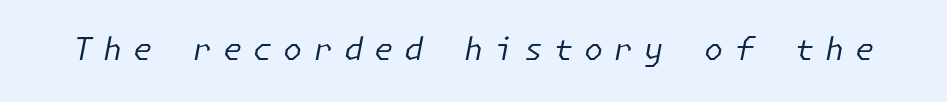
The image shows 31 px regular-weight type, italic (leaning right); set unusually wide letter spacing (+0.35 em), not underlined; low stroke contrast and a medium x-height.
